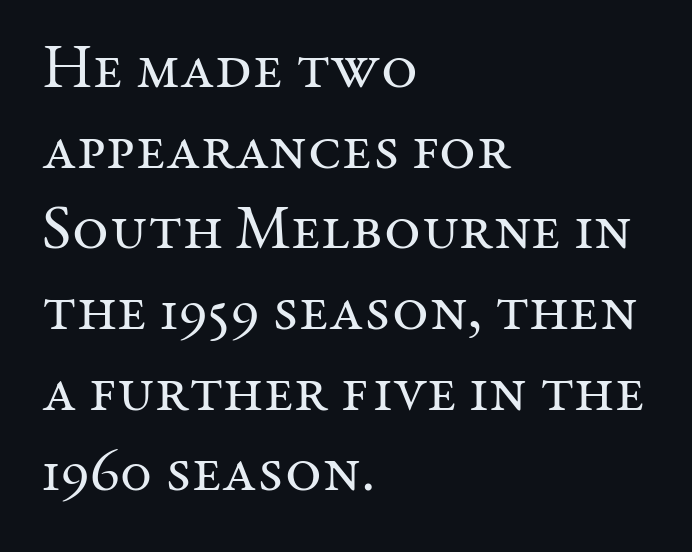
{"serif": "yes", "italic": "no", "bold": "no", "weight": "regular", "width": "normal", "stroke_contrast": "medium", "x_height": "medium", "monospaced": "no", "underline": "no", "align": "left", "line_spacing": "normal", "line_spacing_ratio": 1.28, "letter_spacing": "normal", "letter_spacing_em": 0.0, "glyph_px": 63}
